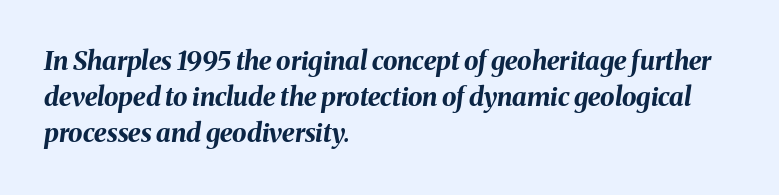
Q: Is the text bold? A: Yes.
Q: Is the text italic (slanted)? A: Yes, it leans right by about 8 degrees.
Q: Is the text underlined? A: No.
Q: How is the paragraph aligned? A: Left-aligned.
Q: Is the spacing between letters normal or unusually wide? A: Normal.
Q: Is the spacing between lines tight, normal or loose? A: Normal.
